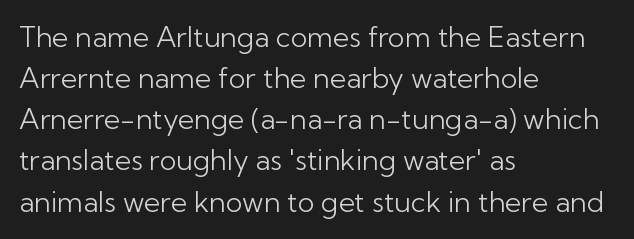
The image shows 28 px light sans-serif type, upright; set left-aligned, normal line spacing (1.47x), normal letter spacing, not underlined; low stroke contrast and a medium x-height.
